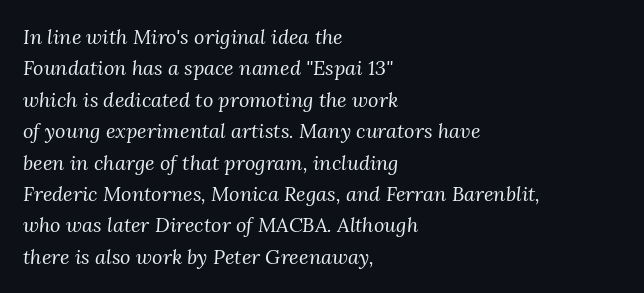
The rendering anchors every line to the left-hand side. Just letters on the line, the space beneath them empty. The specimen reads as italic at a glance. These lines keep a tight, regular rhythm from letter to letter. Notice how descenders clear the ascenders below comfortably — that's standard leading.
